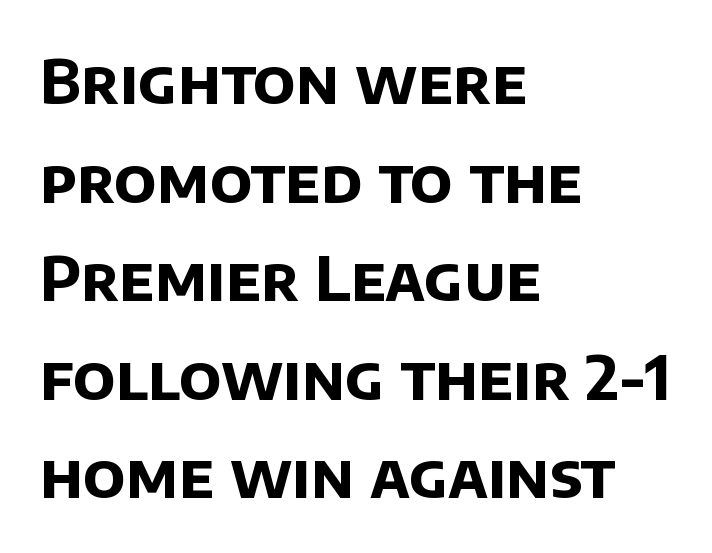
Q: Is the text bold? A: Yes.
Q: Is the typeface a serif or a sans-serif typeface? A: Sans-serif.
Q: Is the text underlined? A: No.
Q: How is the paragraph aligned? A: Left-aligned.
Q: Is the spacing between letters normal or unusually wide? A: Normal.
Q: Is the spacing between lines tight, normal or loose? A: Normal.
Q: Width (condensed, normal, or wide)? A: Normal.
Q: Stroke contrast? A: Low.
Q: x-height? A: Large.
Q: Monospaced? A: No.
